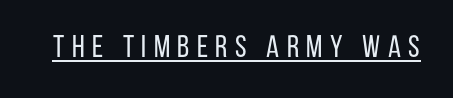
You can tell from the bare stems that sans-serif type was used. The rendering inserts visible extra space after every character. Think of a printed novel: that variable character pitch is what you see here. Caption: face not bold, strokes unweighted. The lettering holds an erect, upright posture throughout.
